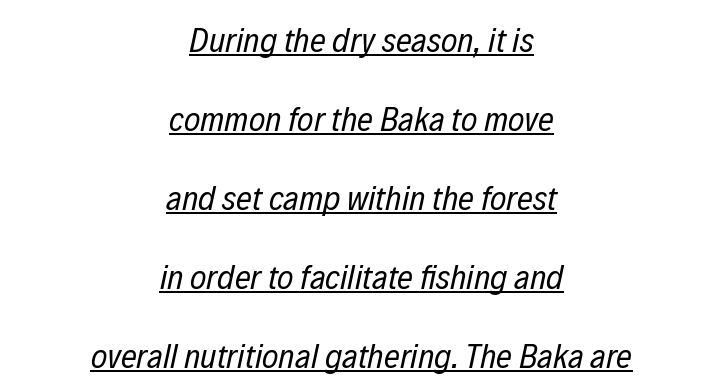
Q: Is the text bold? A: No.
Q: Is the text italic (slanted)? A: Yes, it leans right by about 12 degrees.
Q: Is the text underlined? A: Yes.
Q: How is the paragraph aligned? A: Centered.
Q: Is the spacing between letters normal or unusually wide? A: Normal.
Q: Is the spacing between lines tight, normal or loose? A: Loose.
Q: Width (condensed, normal, or wide)? A: Condensed.
Q: Stroke contrast? A: Low.
Q: x-height? A: Medium.
Q: Monospaced? A: No.
